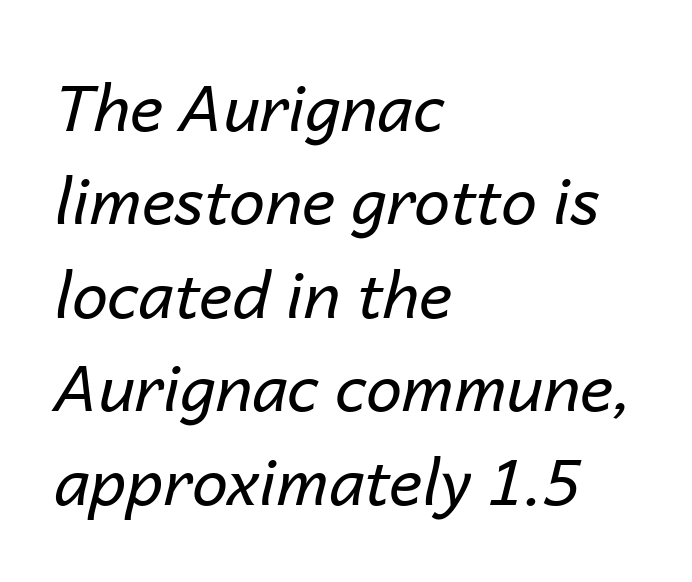
Q: Is the text bold? A: No.
Q: Is the text italic (slanted)? A: Yes, it leans right by about 14 degrees.
Q: Is the text underlined? A: No.
Q: How is the paragraph aligned? A: Left-aligned.
Q: Is the spacing between letters normal or unusually wide? A: Normal.
Q: Is the spacing between lines tight, normal or loose? A: Normal.
Q: Width (condensed, normal, or wide)? A: Normal.
Q: Stroke contrast? A: Low.
Q: x-height? A: Medium.
Q: Monospaced? A: No.
